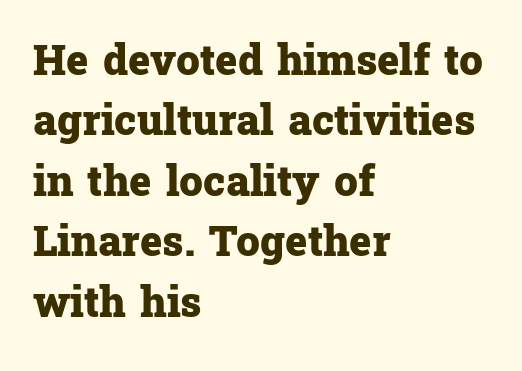
{"serif": "yes", "italic": "no", "bold": "yes", "weight": "heavy", "width": "normal", "stroke_contrast": "low", "x_height": "medium", "monospaced": "no", "underline": "no", "align": "left", "line_spacing": "normal", "line_spacing_ratio": 1.44, "letter_spacing": "normal", "letter_spacing_em": 0.0, "glyph_px": 42}
